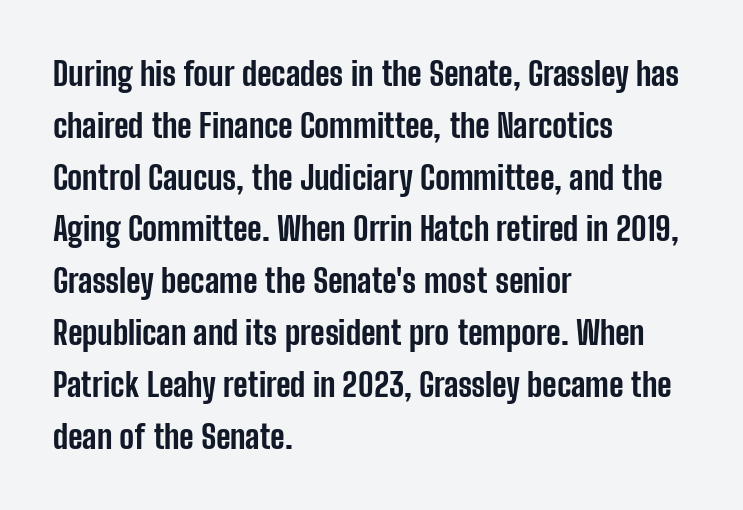
Strong, thick strokes mark this as bold type. Looks like regular typesetting: each glyph gets only the width it needs. This sample uses plain, unmodified letter spacing. The glyphs are unaccompanied by any horizontal stroke below them. Serif or sans? Sans — the stroke terminals are bare. This sample uses an upright cut, with every glyph sitting square on the baseline.
